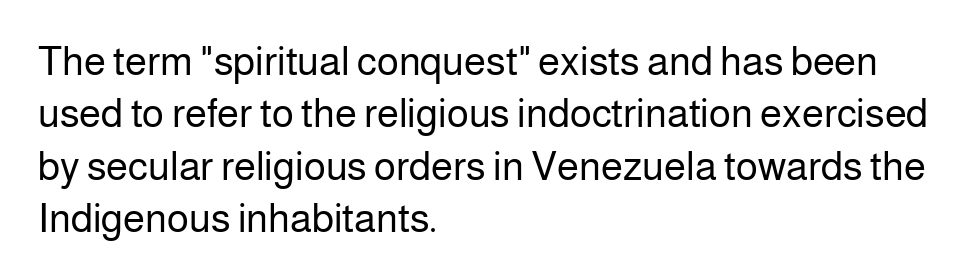
The image shows 40 px regular-weight sans-serif type, upright; set left-aligned, normal line spacing (1.31x), normal letter spacing, not underlined; low stroke contrast and a medium x-height.
